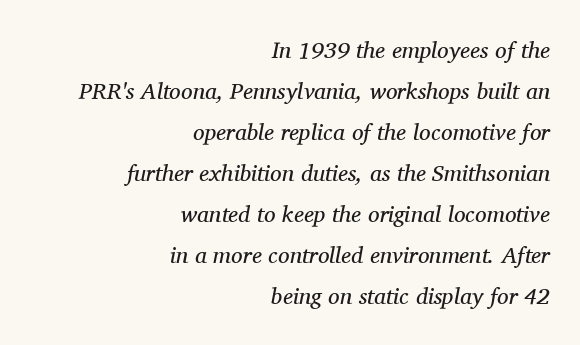
Bare-footed words on every line. A typesetter would call this zero additional tracking. One-word summary of the alignment: right. Ink coverage per letter is moderate at most.
